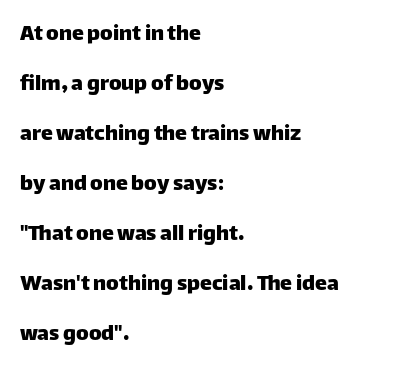
Lines of text with bare space underneath. Summary of vertical rhythm: relaxed, with wide interline spacing. Quick note: not italic, upright. Horizontal alignment here is leftward, the default for most running prose.
